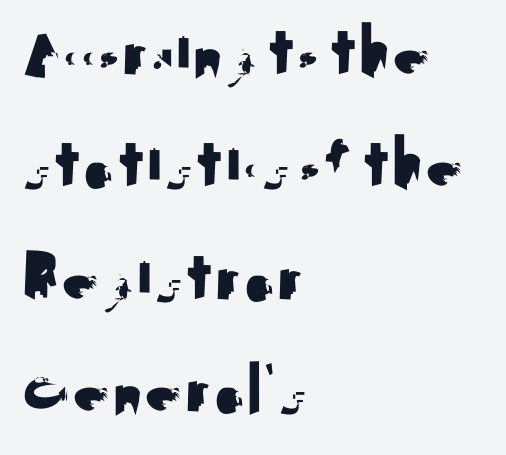
The image shows 74 px sans-serif type, upright; set left-aligned, normal line spacing (1.52x), normal letter spacing, not underlined; medium stroke contrast and a small x-height.
